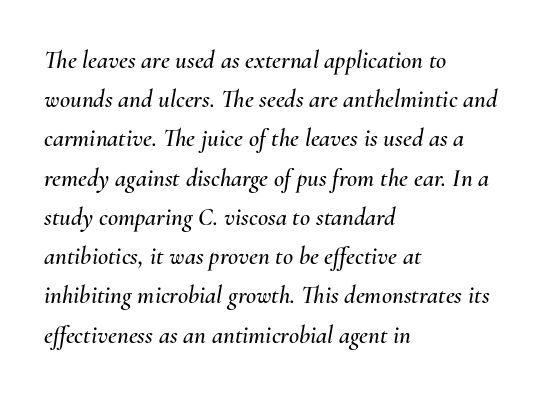
Q: Is the text italic (slanted)? A: Yes, it leans right by about 10 degrees.
Q: Is the text underlined? A: No.
Q: How is the paragraph aligned? A: Left-aligned.
Q: Is the spacing between letters normal or unusually wide? A: Normal.
Q: Is the spacing between lines tight, normal or loose? A: Normal.
